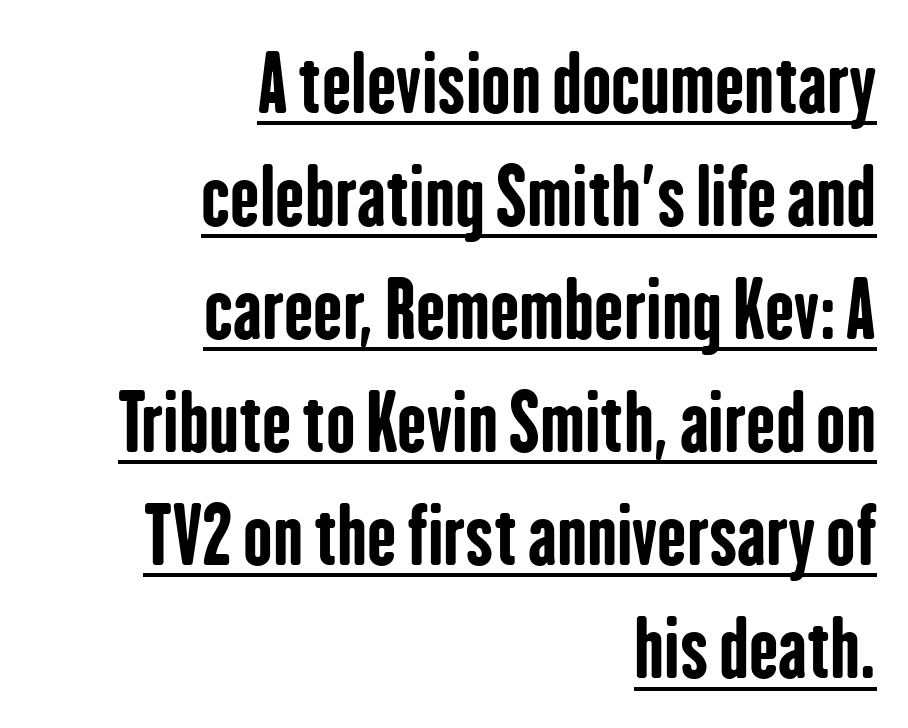
{"serif": "no", "italic": "no", "bold": "yes", "weight": "bold", "width": "condensed", "stroke_contrast": "low", "x_height": "medium", "monospaced": "no", "underline": "yes", "align": "right", "line_spacing": "normal", "line_spacing_ratio": 1.45, "letter_spacing": "normal", "letter_spacing_em": 0.0, "glyph_px": 78}
